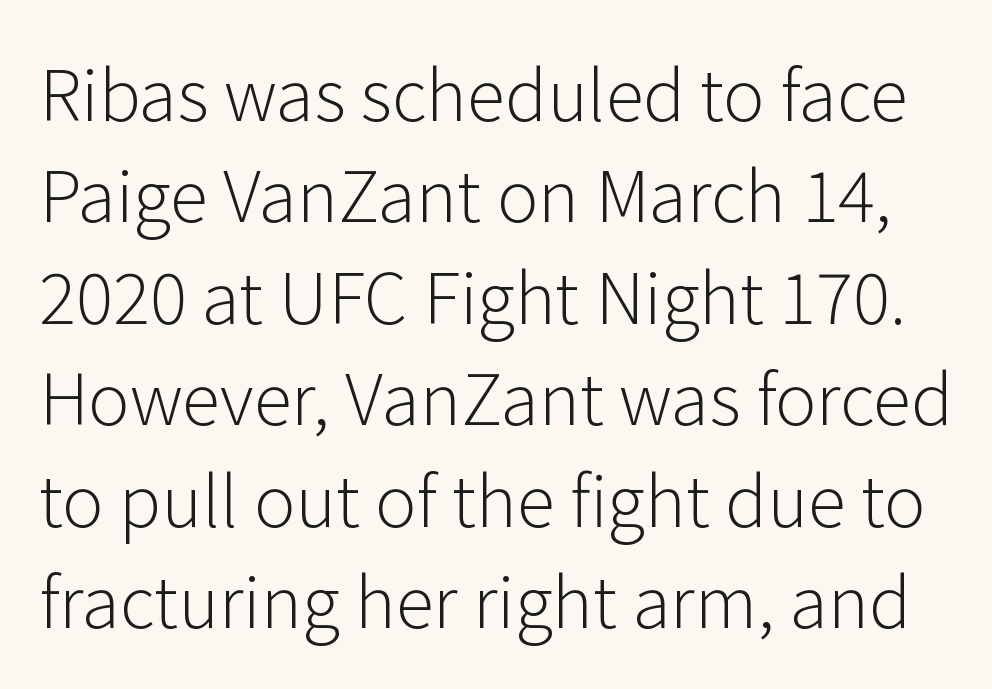
{"serif": "no", "italic": "no", "bold": "no", "weight": "light", "width": "normal", "stroke_contrast": "low", "x_height": "medium", "monospaced": "no", "underline": "no", "line_spacing": "normal", "line_spacing_ratio": 1.45, "letter_spacing": "normal", "letter_spacing_em": 0.0, "glyph_px": 70}
